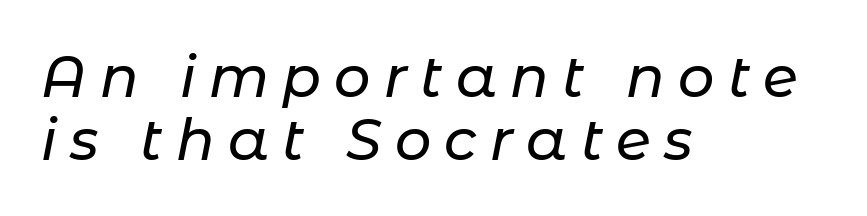
Q: Is the text italic (slanted)? A: Yes, it leans right by about 11 degrees.
Q: Is the text underlined? A: No.
Q: How is the paragraph aligned? A: Left-aligned.
Q: Is the spacing between letters normal or unusually wide? A: Unusually wide.
Q: Is the spacing between lines tight, normal or loose? A: Tight.
Q: Width (condensed, normal, or wide)? A: Normal.
Q: Stroke contrast? A: Low.
Q: x-height? A: Medium.
Q: Monospaced? A: No.
